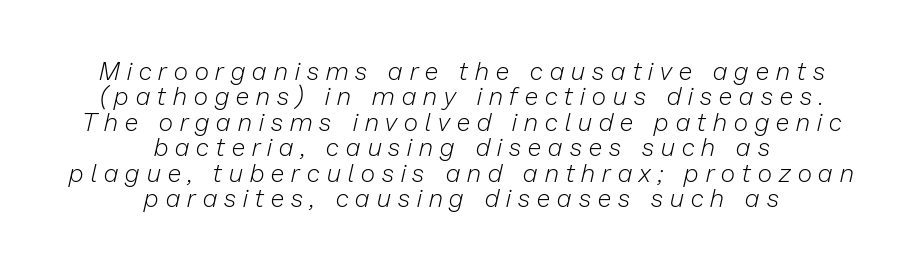
Q: Is the text bold? A: No.
Q: Is the text italic (slanted)? A: Yes, it leans right by about 13 degrees.
Q: Is the text underlined? A: No.
Q: How is the paragraph aligned? A: Centered.
Q: Is the spacing between letters normal or unusually wide? A: Unusually wide.
Q: Is the spacing between lines tight, normal or loose? A: Tight.
